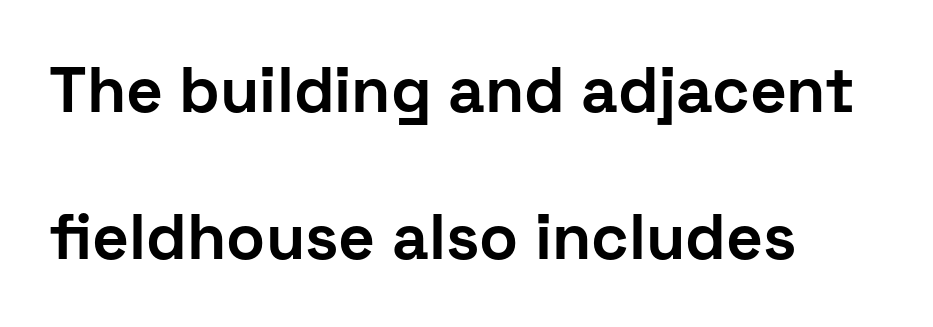
The letters advance in unequal steps, a hallmark of proportional type. The letters carry no serifs — their stems end cleanly without finishing strokes. The letters stand upright; this is a roman face. These words are printed bold, with thick strokes throughout. The vertical gap from one line to the next is large. If you drew a ruler down the left edge, every line would touch it.
